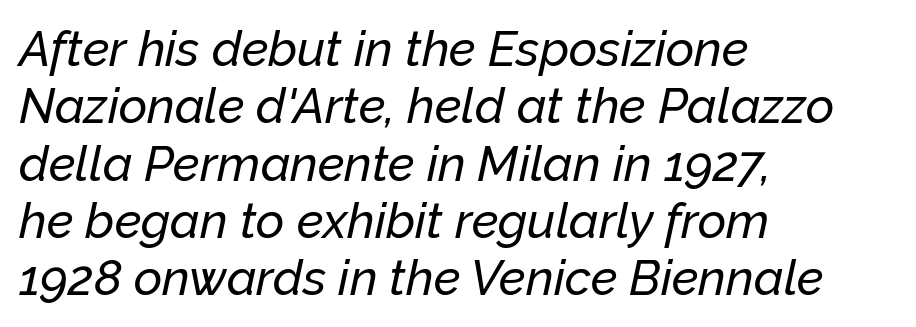
Does the copy run flush right? No — it runs flush left. This sample has the flowing, uneven cadence of proportional lettering. Inter-character spacing is left at the font's built-in metrics. Quick note: italic. A clean baseline with only descenders dipping below it.
